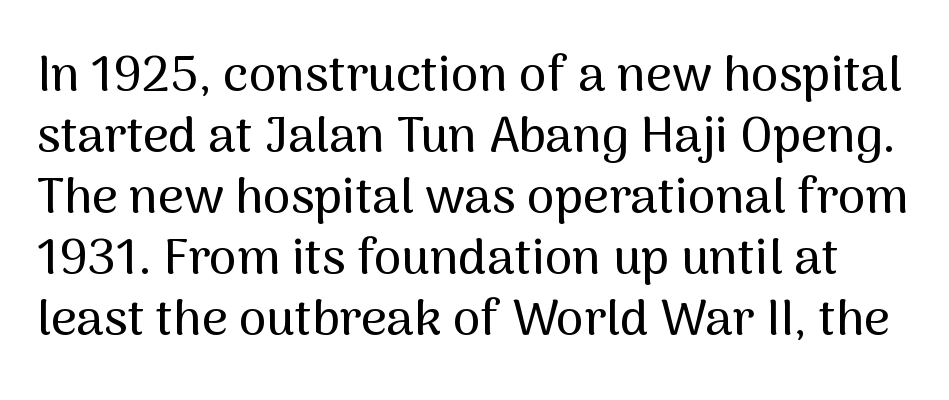
The image shows 50 px sans-serif type, upright; set line spacing 1.22x, normal letter spacing, not underlined; medium stroke contrast and a medium x-height.
